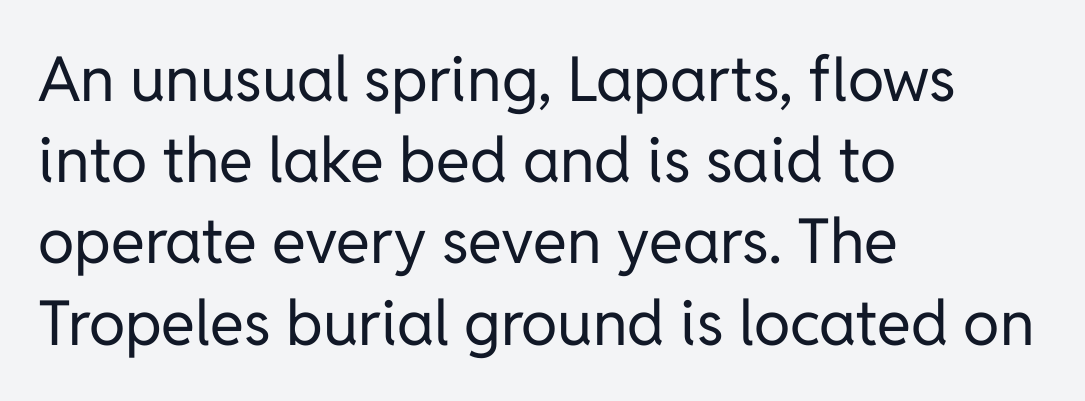
Unmarked baselines from the first word to the last. The ragged edge is on the right, which tells us the setting is flush left. Heft: none added — not bold. Upright lettering throughout. A typesetter would call this proportional, since set widths differ per character. The line texture is even and compact thanks to regular tracking.
